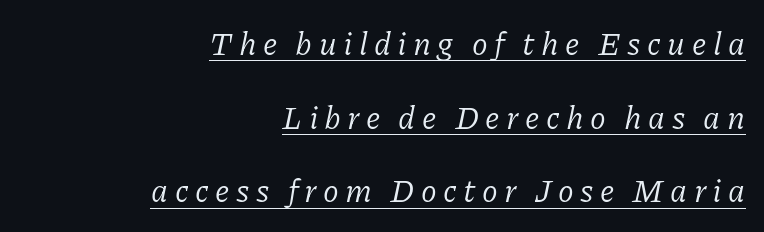
{"serif": "yes", "italic": "yes", "lean": "right", "slant_degrees": 11, "bold": "no", "weight": "regular", "width": "normal", "stroke_contrast": "low", "x_height": "medium", "monospaced": "no", "underline": "yes", "align": "right", "line_spacing": "loose", "line_spacing_ratio": 2.3, "letter_spacing": "wide", "letter_spacing_em": 0.2, "glyph_px": 32}
